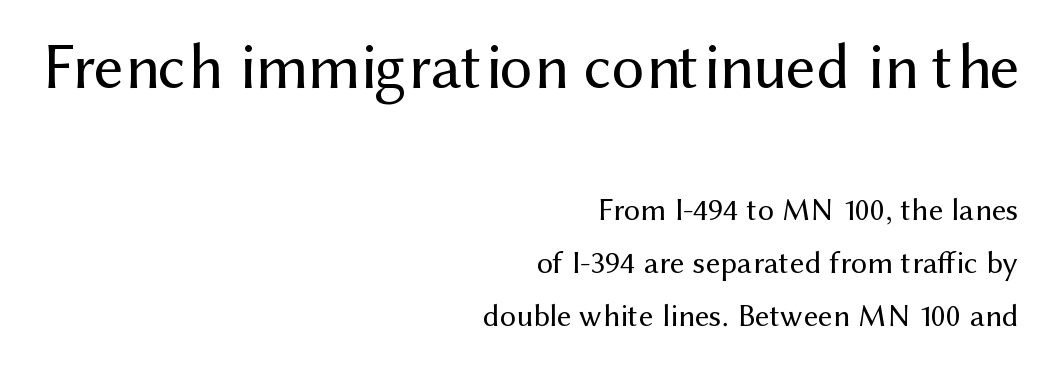
Q: Is the text bold? A: No.
Q: Is the text italic (slanted)? A: No, it is upright.
Q: Is the typeface a serif or a sans-serif typeface? A: Sans-serif.
Q: Is the text underlined? A: No.
Q: How is the paragraph aligned? A: Right-aligned.
Q: Is the spacing between letters normal or unusually wide? A: Normal.
Q: Is the spacing between lines tight, normal or loose? A: Normal.
Q: Which block of text is set in a larger size, the first (top) or the second (bottom)? A: The first (top) one.
Q: Width (condensed, normal, or wide)? A: Normal.
Q: Stroke contrast? A: Medium.
Q: x-height? A: Medium.
Q: Monospaced? A: No.
